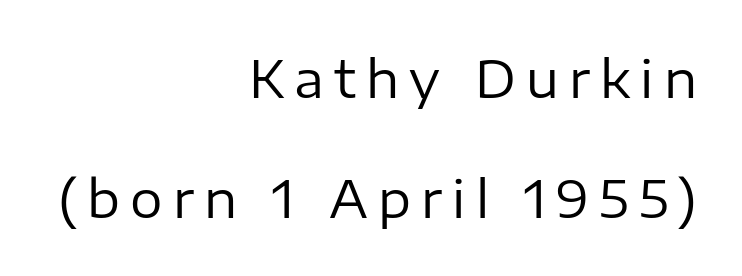
These lines are composed in type without serifs. Character widths vary here, with narrow letters taking less room than wide ones. Regarding leading, the lines here are spaced well apart. Letters have the restrained weight of plain body copy at most.
